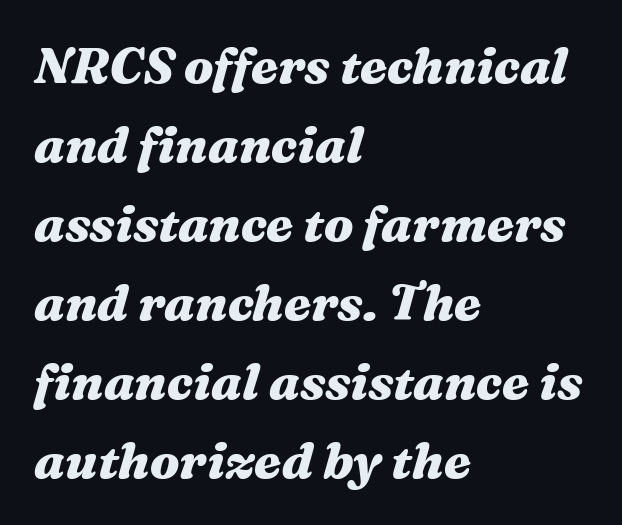
{"italic": "yes", "lean": "right", "slant_degrees": 16, "bold": "yes", "weight": "heavy", "width": "wide", "stroke_contrast": "medium", "x_height": "medium", "monospaced": "no", "underline": "no", "align": "left", "line_spacing": "normal", "line_spacing_ratio": 1.58, "letter_spacing": "normal", "letter_spacing_em": 0.0, "glyph_px": 50}
